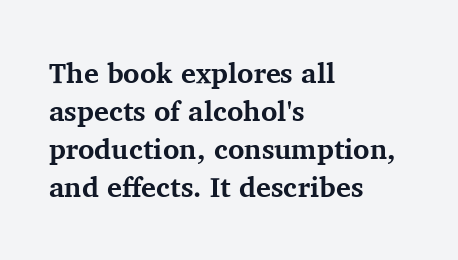
{"serif": "yes", "italic": "no", "bold": "yes", "weight": "bold", "width": "normal", "stroke_contrast": "medium", "x_height": "medium", "monospaced": "no", "underline": "no", "align": "left", "line_spacing": "normal", "line_spacing_ratio": 1.36, "letter_spacing": "normal", "letter_spacing_em": 0.0, "glyph_px": 28}
